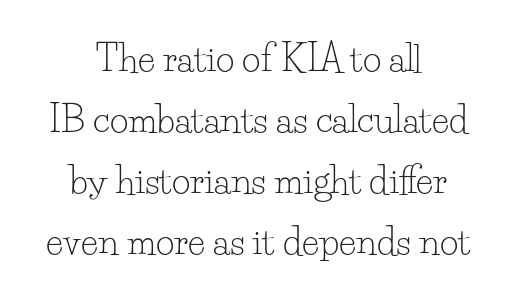
Q: Is the text bold? A: No.
Q: Is the text italic (slanted)? A: No, it is upright.
Q: Is the typeface a serif or a sans-serif typeface? A: Serif.
Q: Is the text underlined? A: No.
Q: How is the paragraph aligned? A: Centered.
Q: Is the spacing between letters normal or unusually wide? A: Normal.
Q: Is the spacing between lines tight, normal or loose? A: Normal.
Q: Width (condensed, normal, or wide)? A: Normal.
Q: Stroke contrast? A: Low.
Q: x-height? A: Small.
Q: Monospaced? A: No.
